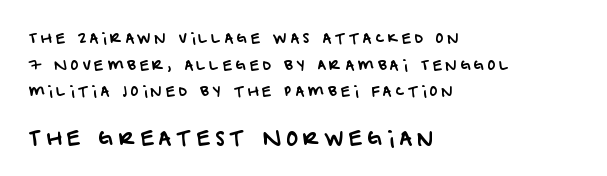
Q: Is the text underlined? A: No.
Q: How is the paragraph aligned? A: Left-aligned.
Q: Is the spacing between letters normal or unusually wide? A: Unusually wide.
Q: Is the spacing between lines tight, normal or loose? A: Loose.
Q: Which block of text is set in a larger size, the first (top) or the second (bottom)? A: The second (bottom) one.
